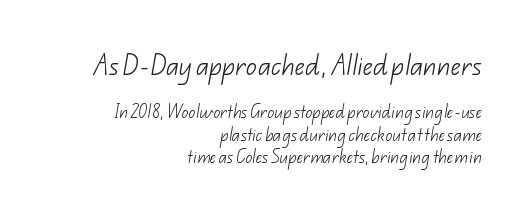
Q: Is the text bold? A: No.
Q: Is the text underlined? A: No.
Q: How is the paragraph aligned? A: Right-aligned.
Q: Is the spacing between letters normal or unusually wide? A: Normal.
Q: Is the spacing between lines tight, normal or loose? A: Normal.
Q: Which block of text is set in a larger size, the first (top) or the second (bottom)? A: The first (top) one.
